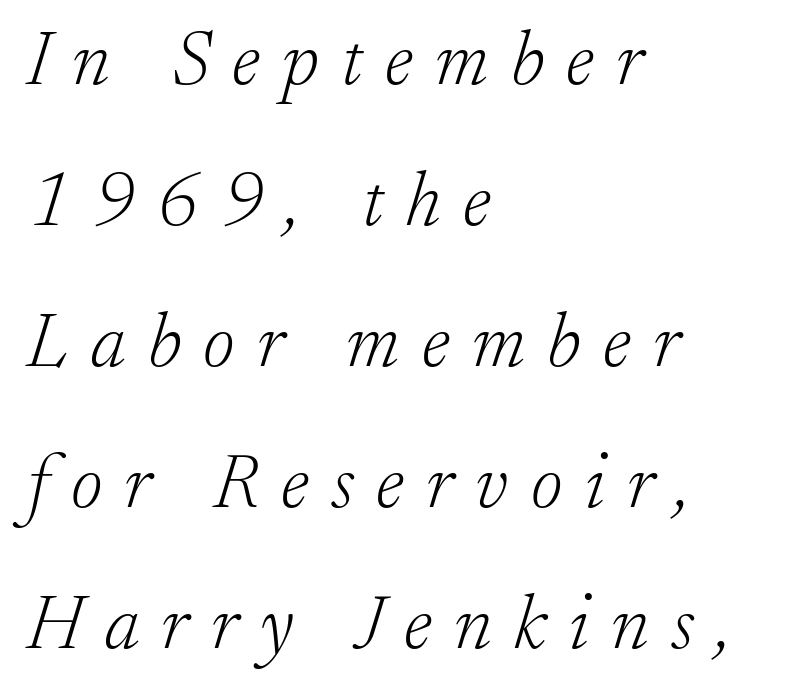
{"serif": "yes", "italic": "yes", "lean": "right", "slant_degrees": 17, "bold": "no", "weight": "light", "width": "normal", "stroke_contrast": "low", "x_height": "small", "monospaced": "no", "underline": "no", "align": "left", "line_spacing_ratio": 1.83, "letter_spacing": "wide", "letter_spacing_em": 0.29, "glyph_px": 77}
